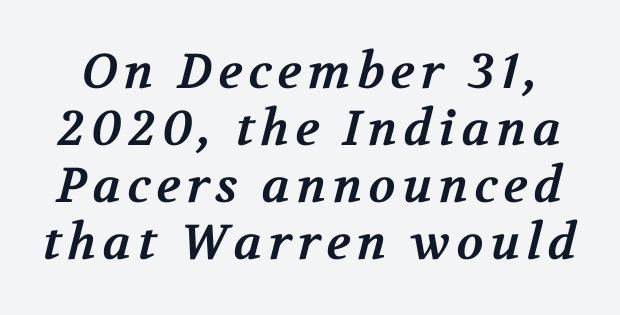
Q: Is the text bold? A: Yes.
Q: Is the typeface a serif or a sans-serif typeface? A: Serif.
Q: Is the text underlined? A: No.
Q: Width (condensed, normal, or wide)? A: Normal.
Q: Stroke contrast? A: Medium.
Q: x-height? A: Medium.
Q: Monospaced? A: No.
